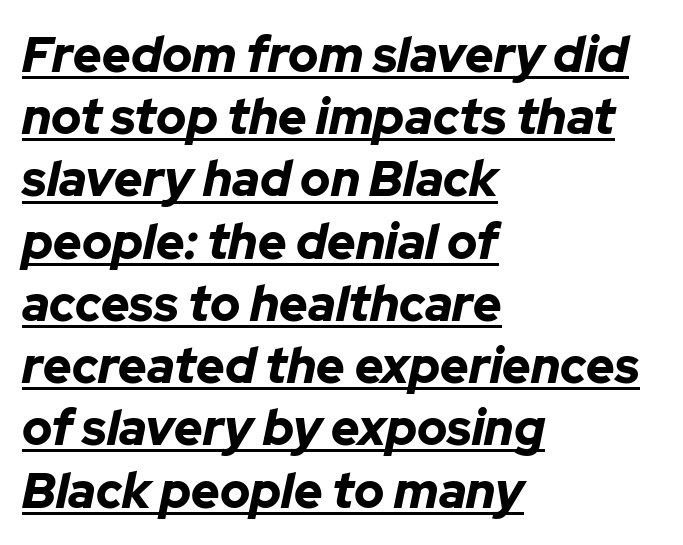
The image shows 49 px bold type, italic (leaning right); set left-aligned, normal line spacing (1.27x), normal letter spacing, underlined; low stroke contrast and a medium x-height.
